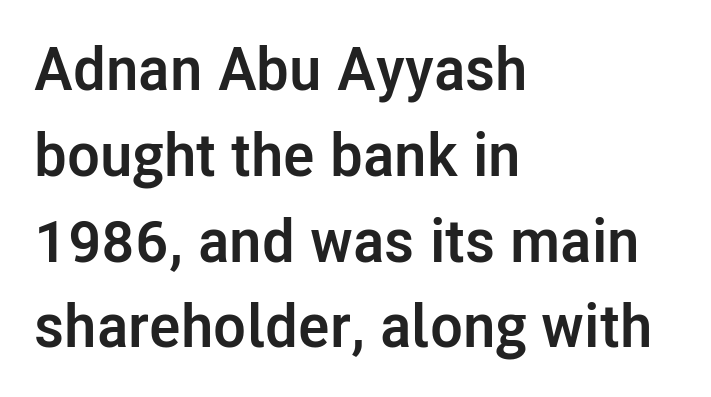
{"serif": "no", "italic": "no", "bold": "yes", "weight": "semibold", "width": "normal", "stroke_contrast": "low", "x_height": "medium", "monospaced": "no", "underline": "no", "align": "left", "line_spacing": "normal", "line_spacing_ratio": 1.43, "letter_spacing": "normal", "letter_spacing_em": 0.0, "glyph_px": 60}
